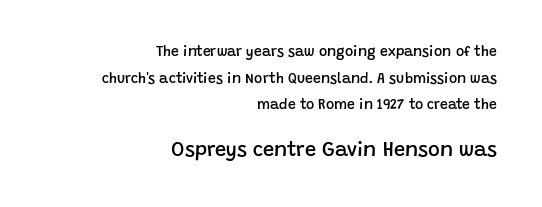
The image shows 20 px text type, upright; set right-aligned, loose line spacing (1.9x), normal letter spacing, not underlined; the second (bottom) block is 1.43x larger.
